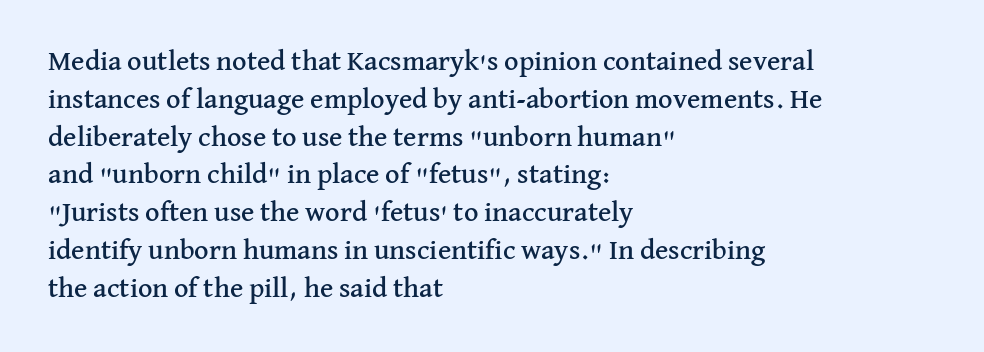
{"serif": "yes", "italic": "no", "width": "normal", "stroke_contrast": "medium", "x_height": "medium", "monospaced": "no", "underline": "no", "align": "left", "line_spacing": "normal", "line_spacing_ratio": 1.35, "letter_spacing": "normal", "letter_spacing_em": 0.0, "glyph_px": 28}
